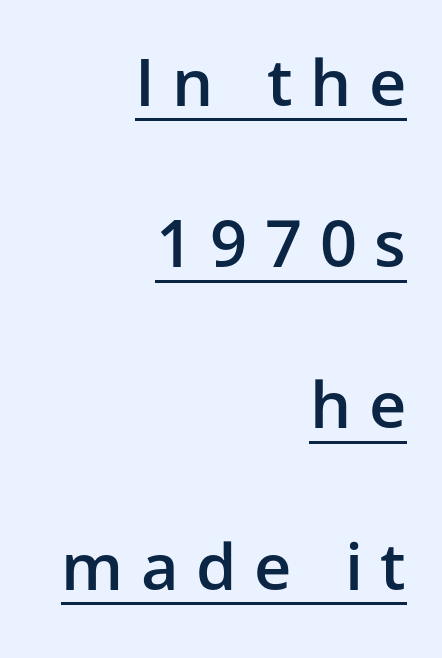
Q: Is the text bold? A: Semi-bold.
Q: Is the text italic (slanted)? A: No, it is upright.
Q: Is the typeface a serif or a sans-serif typeface? A: Sans-serif.
Q: Is the text underlined? A: Yes.
Q: How is the paragraph aligned? A: Right-aligned.
Q: Is the spacing between letters normal or unusually wide? A: Unusually wide.
Q: Is the spacing between lines tight, normal or loose? A: Loose.
Q: Width (condensed, normal, or wide)? A: Normal.
Q: Stroke contrast? A: Low.
Q: x-height? A: Medium.
Q: Monospaced? A: No.
